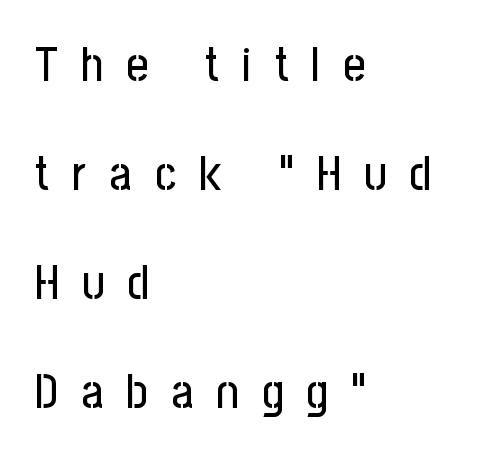
The image shows 48 px condensed sans-serif type, upright; set left-aligned, loose line spacing (2.27x), unusually wide letter spacing (+0.48 em), not underlined; low stroke contrast and a medium x-height.
